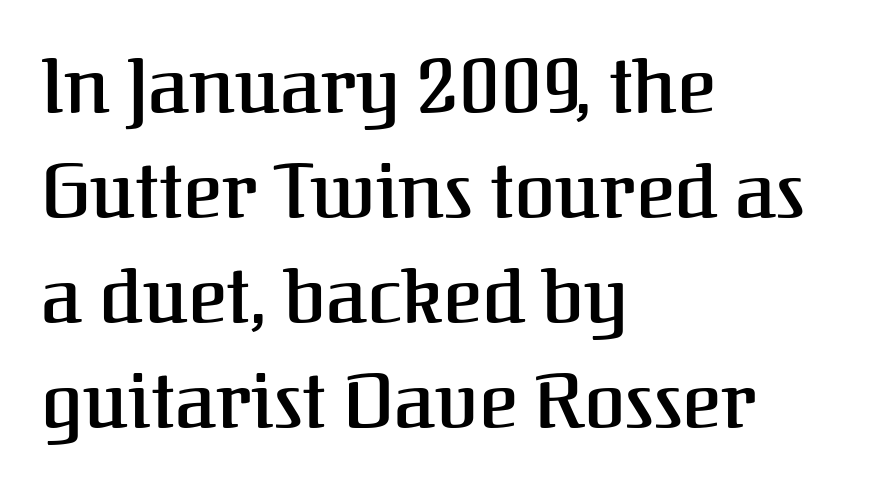
{"serif": "yes", "italic": "no", "width": "normal", "stroke_contrast": "medium", "x_height": "medium", "monospaced": "no", "underline": "no", "align": "left", "line_spacing": "normal", "line_spacing_ratio": 1.4, "letter_spacing": "normal", "letter_spacing_em": 0.0, "glyph_px": 75}
